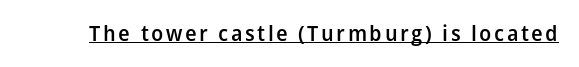
The sample has been set in demibold, a notch under bold. This sample uses an upright cut, with every glyph sitting square on the baseline. Somebody hit Ctrl+U on this one — the words are underlined.
